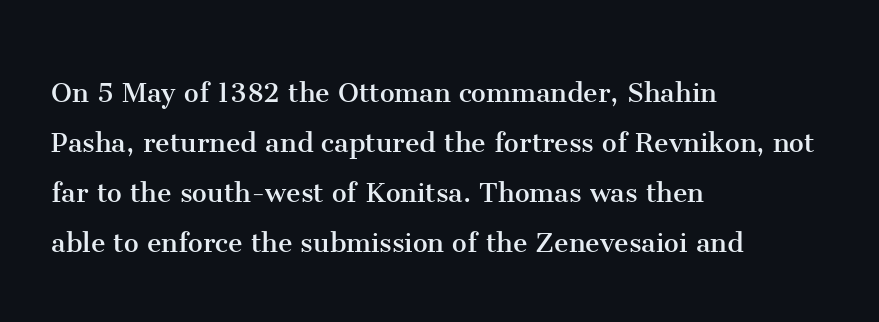
Q: Is the text bold? A: No.
Q: Is the text italic (slanted)? A: No, it is upright.
Q: Is the typeface a serif or a sans-serif typeface? A: Serif.
Q: Is the text underlined? A: No.
Q: How is the paragraph aligned? A: Left-aligned.
Q: Is the spacing between letters normal or unusually wide? A: Normal.
Q: Is the spacing between lines tight, normal or loose? A: Normal.
Q: Width (condensed, normal, or wide)? A: Normal.
Q: Stroke contrast? A: Medium.
Q: x-height? A: Medium.
Q: Monospaced? A: No.
